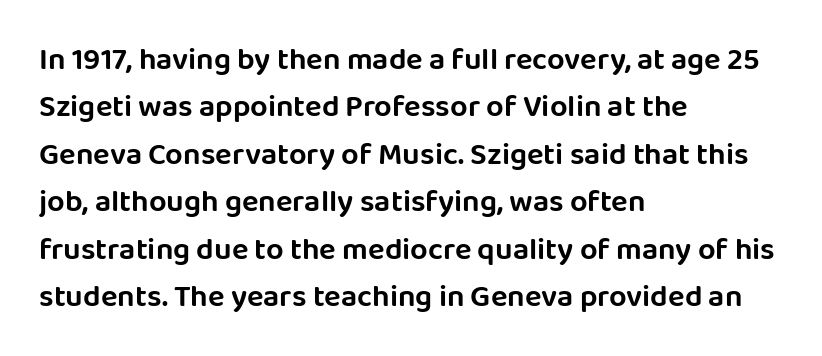
{"serif": "no", "italic": "no", "width": "normal", "stroke_contrast": "low", "x_height": "large", "monospaced": "no", "underline": "no", "align": "left", "line_spacing": "normal", "line_spacing_ratio": 1.53, "letter_spacing": "normal", "letter_spacing_em": 0.0, "glyph_px": 31}
